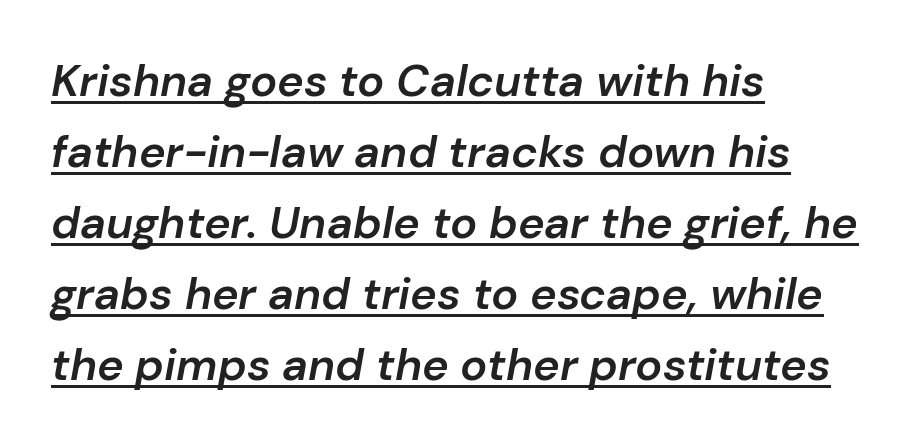
Q: Is the text bold? A: Semi-bold.
Q: Is the text italic (slanted)? A: Yes, it leans right by about 10 degrees.
Q: Is the text underlined? A: Yes.
Q: How is the paragraph aligned? A: Left-aligned.
Q: Is the spacing between letters normal or unusually wide? A: Normal.
Q: Is the spacing between lines tight, normal or loose? A: Normal.
Q: Width (condensed, normal, or wide)? A: Normal.
Q: Stroke contrast? A: Low.
Q: x-height? A: Medium.
Q: Monospaced? A: No.
